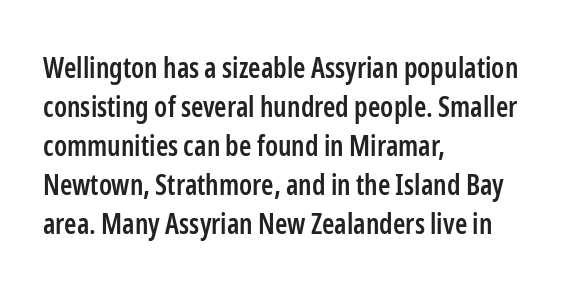
Italic? Not at all — the glyphs are vertical. What stands out about the letter spacing? Nothing — it is the standard amount. What's the leading like? Ordinary, nothing unusual. Letterform terminals end flat and unadorned throughout the passage. Leftover space on each line is placed entirely after the last word.
